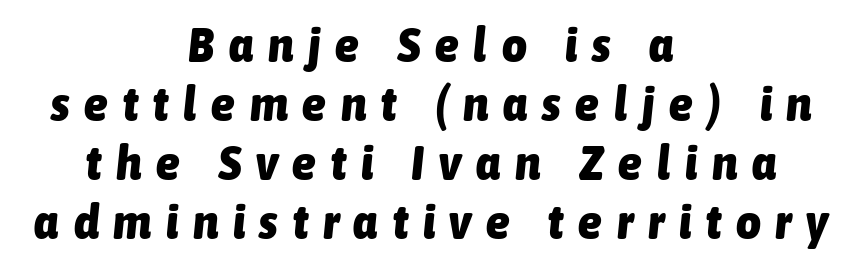
Q: Is the text bold? A: Yes.
Q: Is the text italic (slanted)? A: Yes, it leans right by about 6 degrees.
Q: Is the text underlined? A: No.
Q: How is the paragraph aligned? A: Centered.
Q: Is the spacing between letters normal or unusually wide? A: Unusually wide.
Q: Width (condensed, normal, or wide)? A: Condensed.
Q: Stroke contrast? A: Low.
Q: x-height? A: Medium.
Q: Monospaced? A: No.
